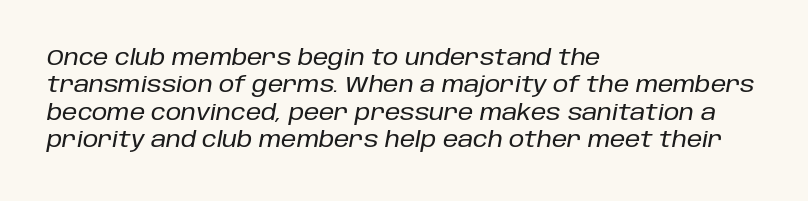
The image shows 22 px text type, italic (leaning right); set left-aligned, normal line spacing (1.25x), normal letter spacing, not underlined.
